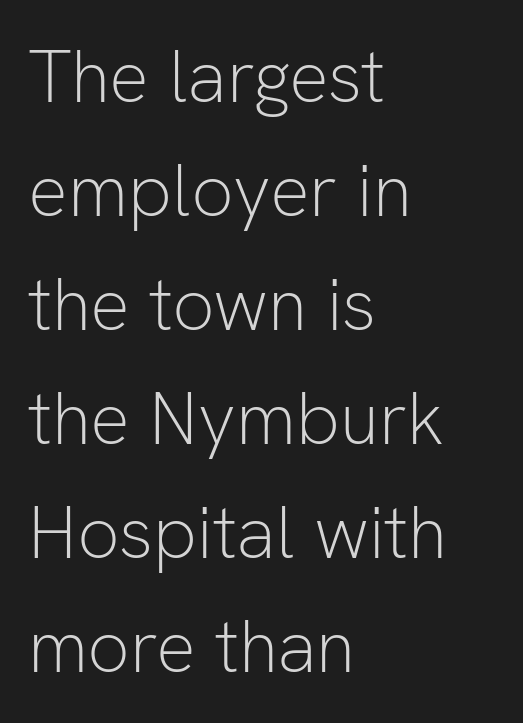
{"serif": "no", "italic": "no", "bold": "no", "weight": "light", "width": "normal", "stroke_contrast": "low", "x_height": "medium", "monospaced": "no", "underline": "no", "align": "left", "line_spacing": "normal", "line_spacing_ratio": 1.54, "letter_spacing": "normal", "letter_spacing_em": 0.0, "glyph_px": 74}
